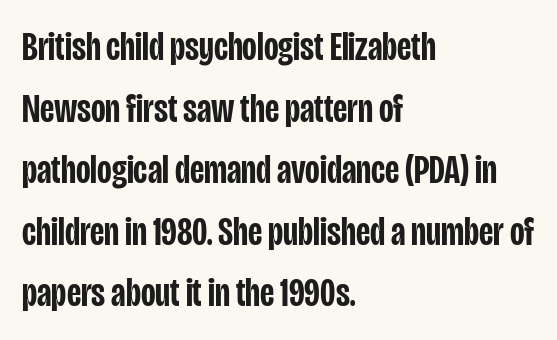
A student would call this left alignment; a typographer would say flush left, rag right. Look at the stroke-to-counter ratio: somewhat heavy, a semibold. Vertical strokes here are truly vertical. Check the space under the baseline: it is left empty. In terms of letterform style, serifs are entirely absent.
